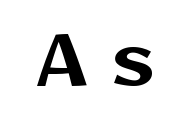
Q: Is the typeface a serif or a sans-serif typeface? A: Sans-serif.
Q: Is the text underlined? A: No.
Q: Is the spacing between letters normal or unusually wide? A: Unusually wide.
Q: Width (condensed, normal, or wide)? A: Normal.
Q: Stroke contrast? A: Medium.
Q: x-height? A: Medium.
Q: Monospaced? A: No.
